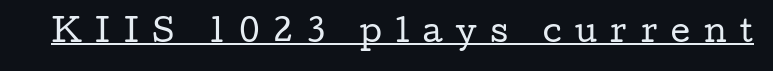
The typography opts for an upright posture over an oblique one. Spacing verdict: proportional, widths tailored to each character. These glyphs show unthickened strokes, regular width or finer. The specimen includes a rule beneath the text block's lines. The tracking jumps out immediately: characters are airy and widely separated.
